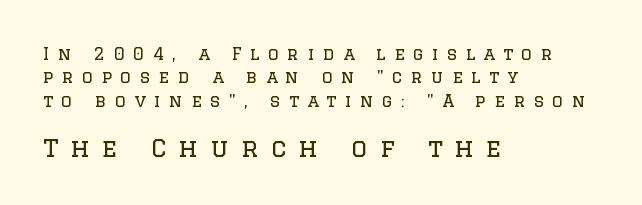
The image shows 25 px text type, upright; set left-aligned, normal line spacing (1.37x), unusually wide letter spacing (+0.49 em), not underlined; the second (bottom) block is 1.47x larger.
